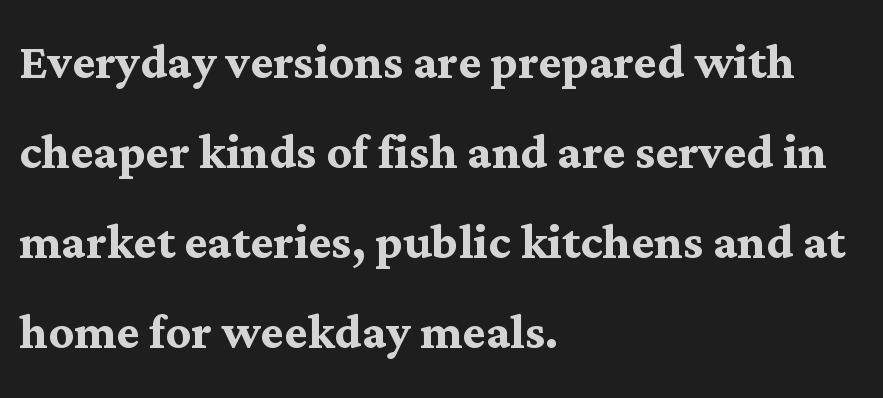
The image shows 62 px semibold serif type, upright; set left-aligned, normal line spacing (1.45x), normal letter spacing, not underlined; medium stroke contrast and a medium x-height.
